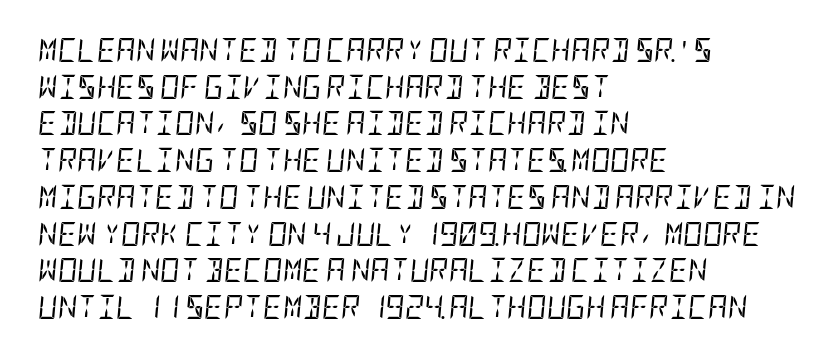
{"italic": "yes", "lean": "right", "slant_degrees": 5, "bold": "no", "underline": "no", "align": "left", "line_spacing": "normal", "line_spacing_ratio": 1.53, "letter_spacing": "normal", "letter_spacing_em": 0.0, "glyph_px": 24}
